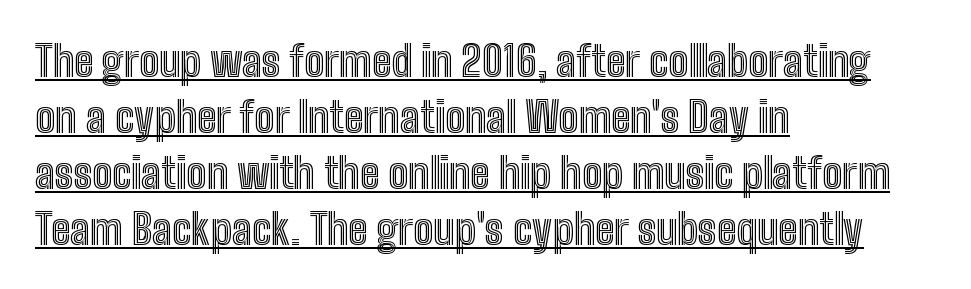
A typesetter would mark this as roman, not italic. The passage shown stacks its lines at a standard gap. Letter spacing: default. If you drew a ruler down the left edge, every line would touch it.
